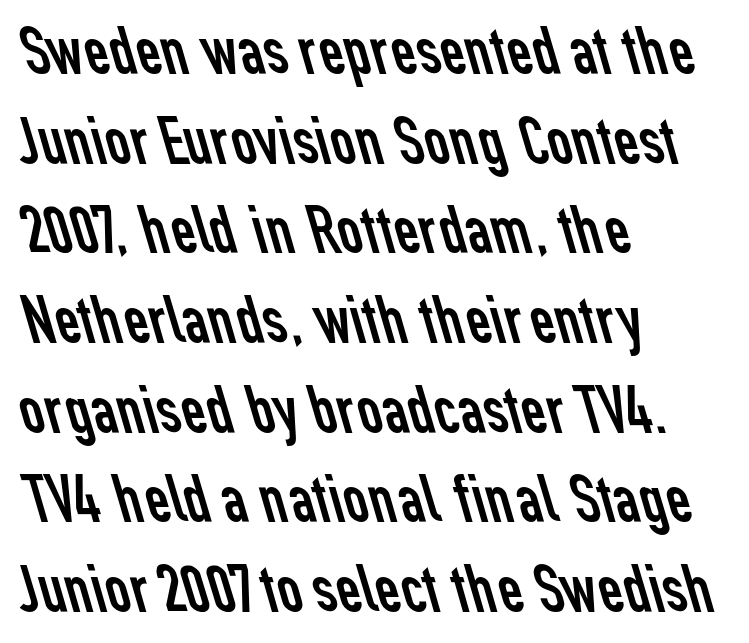
{"serif": "no", "bold": "no", "weight": "regular", "width": "normal", "stroke_contrast": "low", "x_height": "medium", "monospaced": "no", "underline": "no", "align": "left", "line_spacing": "normal", "line_spacing_ratio": 1.3, "letter_spacing": "normal", "letter_spacing_em": 0.0, "glyph_px": 69}
